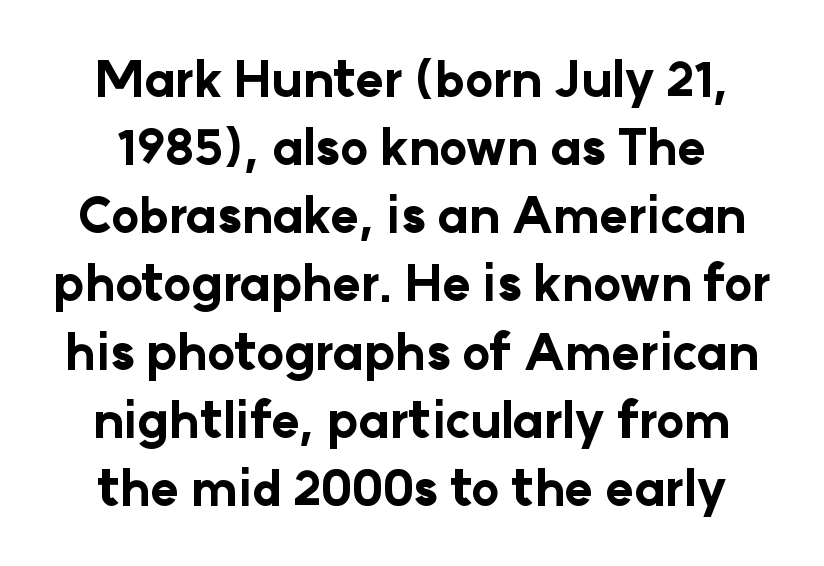
Q: Is the text bold? A: Yes.
Q: Is the text italic (slanted)? A: No, it is upright.
Q: Is the typeface a serif or a sans-serif typeface? A: Sans-serif.
Q: Is the text underlined? A: No.
Q: Is the spacing between letters normal or unusually wide? A: Normal.
Q: Is the spacing between lines tight, normal or loose? A: Normal.
Q: Width (condensed, normal, or wide)? A: Normal.
Q: Stroke contrast? A: Low.
Q: x-height? A: Medium.
Q: Monospaced? A: No.
